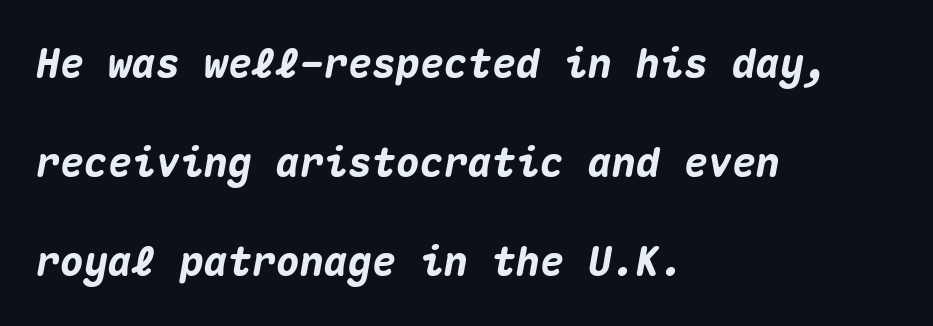
The image shows 40 px heavy type, italic (leaning right), monospaced; set left-aligned, loose line spacing (2.48x), normal letter spacing, not underlined; medium stroke contrast and a medium x-height.
